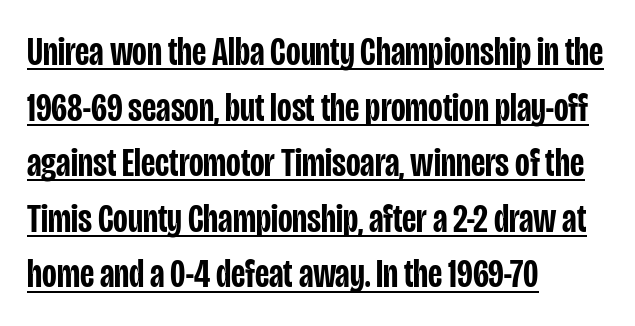
Q: Is the text bold? A: Semi-bold.
Q: Is the text italic (slanted)? A: No, it is upright.
Q: Is the typeface a serif or a sans-serif typeface? A: Sans-serif.
Q: Is the text underlined? A: Yes.
Q: How is the paragraph aligned? A: Left-aligned.
Q: Is the spacing between letters normal or unusually wide? A: Normal.
Q: Is the spacing between lines tight, normal or loose? A: Normal.
Q: Width (condensed, normal, or wide)? A: Condensed.
Q: Stroke contrast? A: Low.
Q: x-height? A: Large.
Q: Monospaced? A: No.
